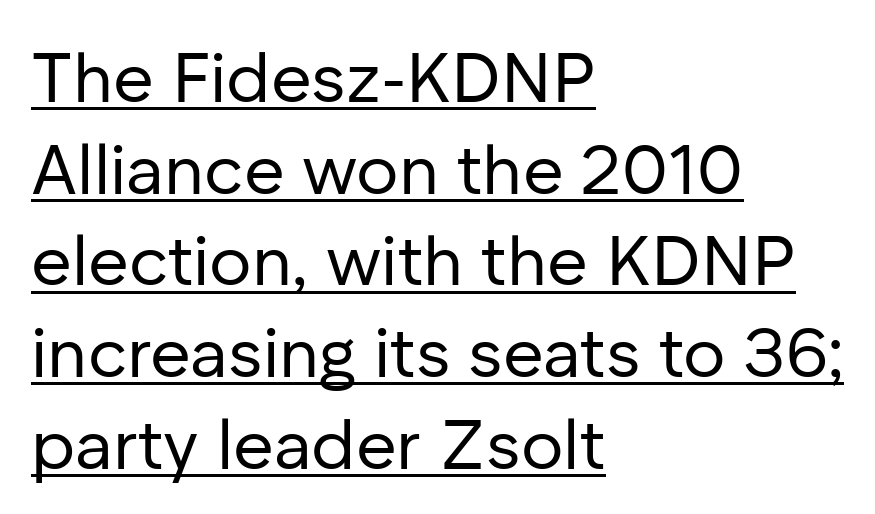
The image shows 70 px regular-weight sans-serif type, upright; set left-aligned, normal line spacing (1.31x), normal letter spacing, underlined; low stroke contrast and a medium x-height.
